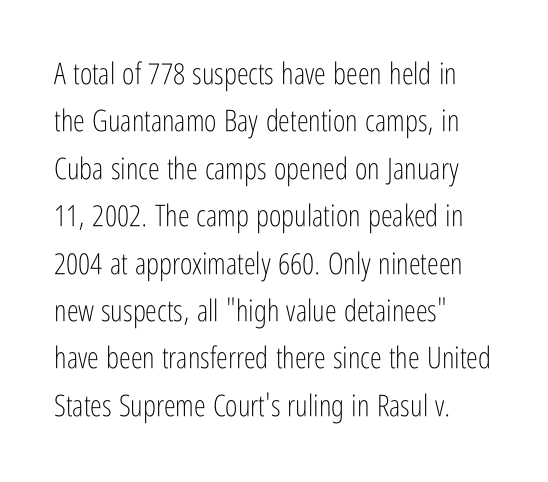
Q: Is the text bold? A: No.
Q: Is the text italic (slanted)? A: No, it is upright.
Q: Is the typeface a serif or a sans-serif typeface? A: Sans-serif.
Q: Is the text underlined? A: No.
Q: How is the paragraph aligned? A: Left-aligned.
Q: Is the spacing between letters normal or unusually wide? A: Normal.
Q: Is the spacing between lines tight, normal or loose? A: Normal.
Q: Width (condensed, normal, or wide)? A: Condensed.
Q: Stroke contrast? A: Low.
Q: x-height? A: Medium.
Q: Monospaced? A: No.
